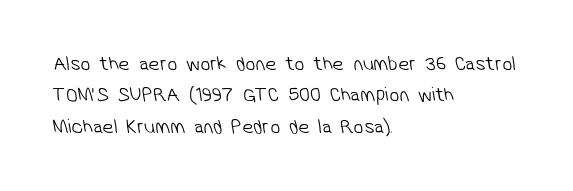
{"bold": "no", "underline": "no", "align": "left", "line_spacing": "normal", "line_spacing_ratio": 1.57, "letter_spacing": "normal", "letter_spacing_em": 0.0, "glyph_px": 20}
